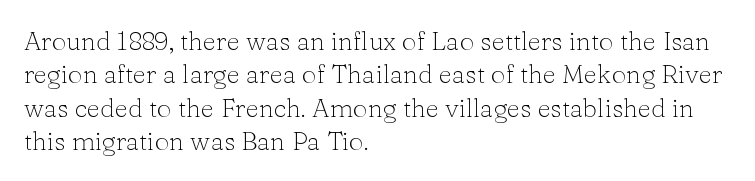
The image shows 26 px text type, upright; set left-aligned, normal line spacing (1.28x), normal letter spacing, not underlined.
